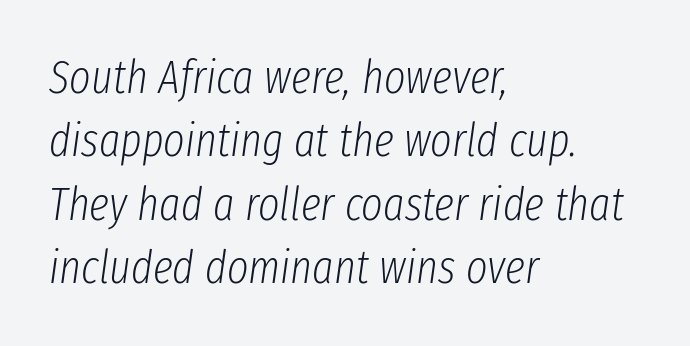
The weight would be labelled regular, book, light, or lighter still. The designer left line spacing at the default. The letterforms sit shoulder to shoulder at normal distance. Think of a printed novel: that variable character pitch is what you see here. The typesetter chose a ragged-right arrangement here. Underlining? Definitely not there.
